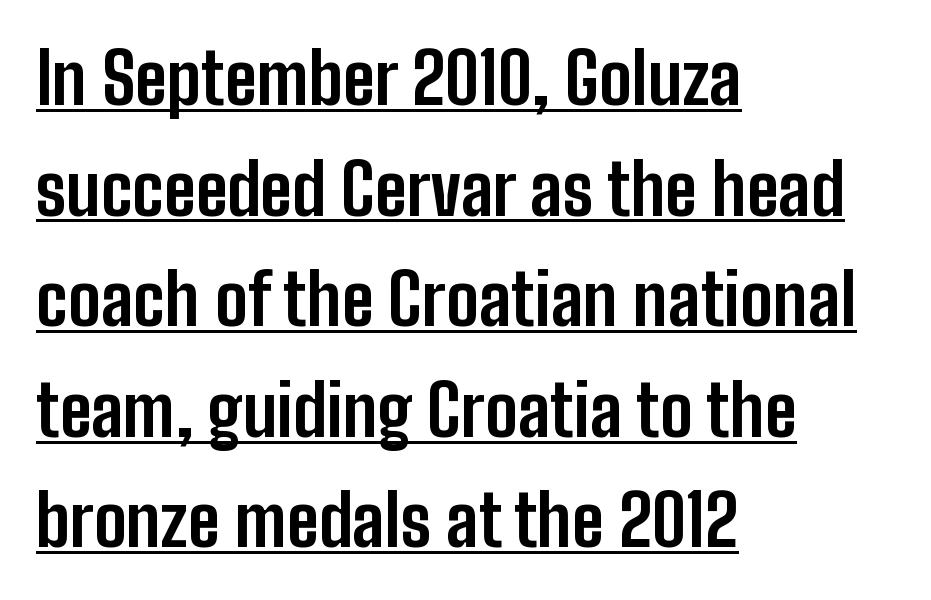
The image shows 70 px bold, condensed sans-serif type, upright; set left-aligned, normal line spacing (1.58x), normal letter spacing, underlined; low stroke contrast and a medium x-height.
